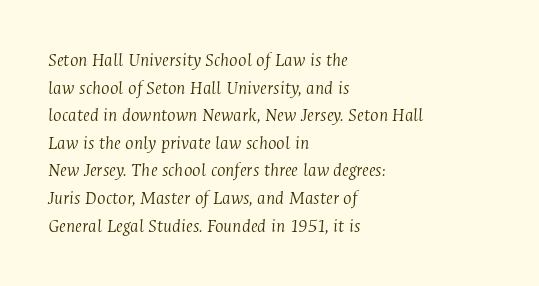
The image shows 20 px text type, italic (leaning right); set left-aligned, normal line spacing (1.38x), normal letter spacing, not underlined.
